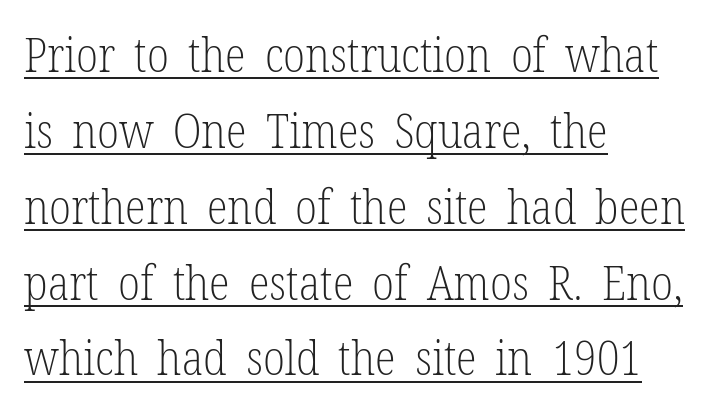
Q: Is the text bold? A: No.
Q: Is the text italic (slanted)? A: No, it is upright.
Q: Is the typeface a serif or a sans-serif typeface? A: Serif.
Q: Is the text underlined? A: Yes.
Q: How is the paragraph aligned? A: Left-aligned.
Q: Is the spacing between letters normal or unusually wide? A: Normal.
Q: Is the spacing between lines tight, normal or loose? A: Normal.
Q: Width (condensed, normal, or wide)? A: Condensed.
Q: Stroke contrast? A: Low.
Q: x-height? A: Medium.
Q: Monospaced? A: No.
